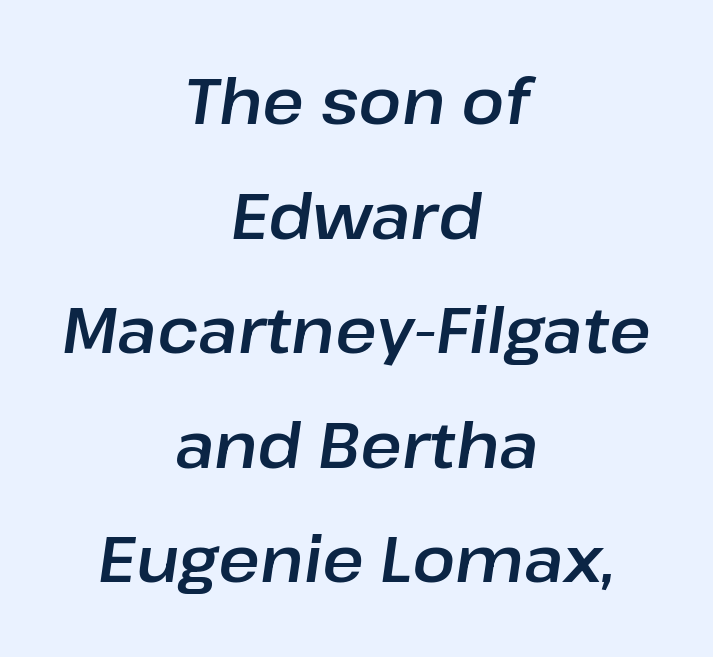
Q: Is the text italic (slanted)? A: Yes, it leans right by about 8 degrees.
Q: Is the text underlined? A: No.
Q: How is the paragraph aligned? A: Centered.
Q: Is the spacing between letters normal or unusually wide? A: Normal.
Q: Width (condensed, normal, or wide)? A: Normal.
Q: Stroke contrast? A: Low.
Q: x-height? A: Medium.
Q: Monospaced? A: No.
